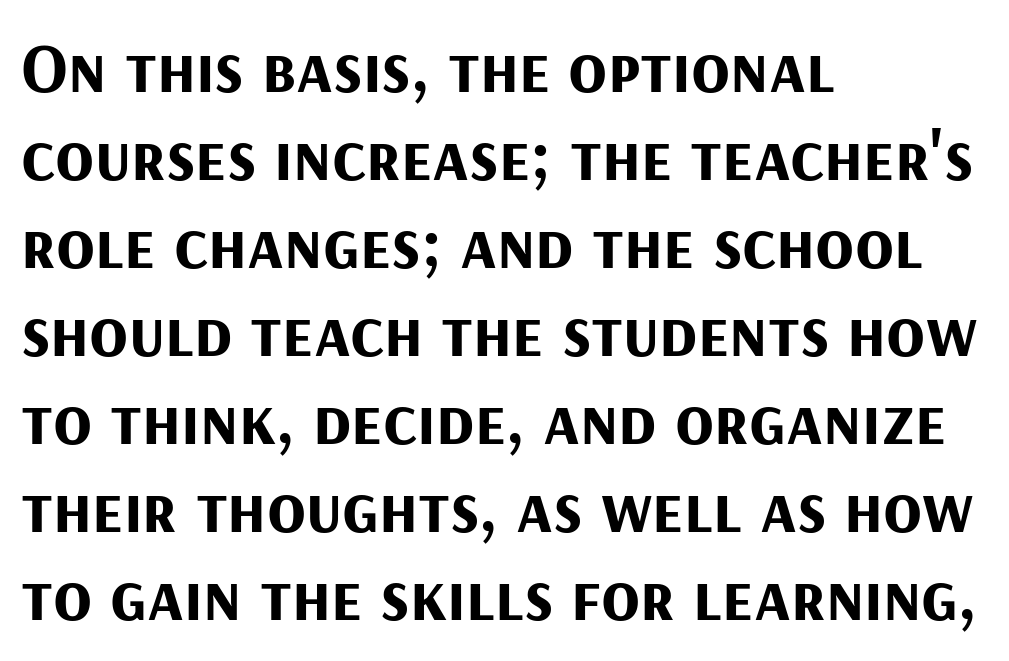
{"serif": "no", "italic": "no", "bold": "yes", "weight": "bold", "width": "normal", "stroke_contrast": "medium", "x_height": "medium", "monospaced": "no", "underline": "no", "align": "left", "line_spacing_ratio": 1.24, "letter_spacing": "normal", "letter_spacing_em": 0.0, "glyph_px": 71}
